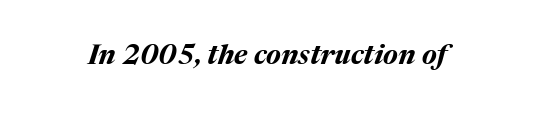
{"italic": "yes", "lean": "right", "slant_degrees": 17, "bold": "yes", "weight": "bold", "width": "normal", "stroke_contrast": "medium", "x_height": "medium", "monospaced": "no", "underline": "no", "letter_spacing": "normal", "letter_spacing_em": 0.0, "glyph_px": 28}
